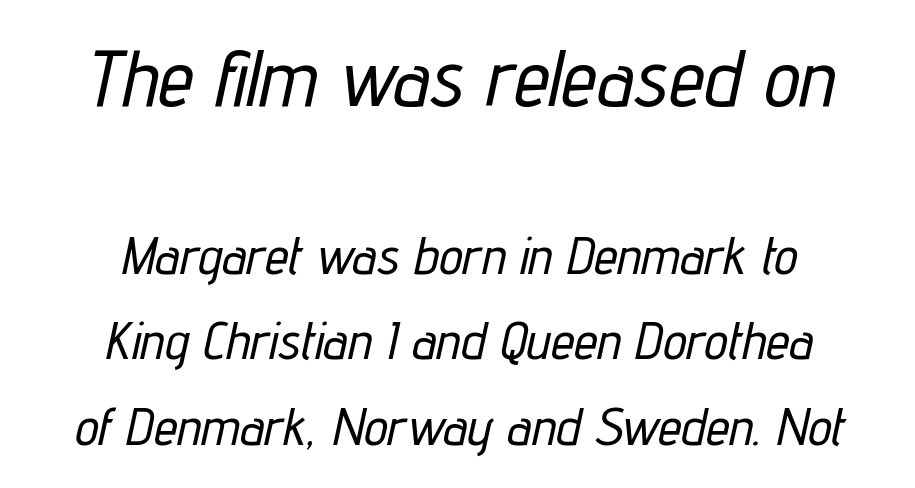
The image shows 80 px condensed type, italic (leaning right); set centered, normal line spacing (1.62x), normal letter spacing, not underlined; the first (top) block is 1.51x larger; low stroke contrast and a medium x-height.
